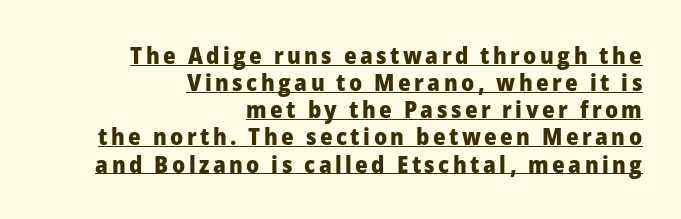
Q: Is the text bold? A: Yes.
Q: Is the text italic (slanted)? A: No, it is upright.
Q: Is the text underlined? A: Yes.
Q: How is the paragraph aligned? A: Right-aligned.
